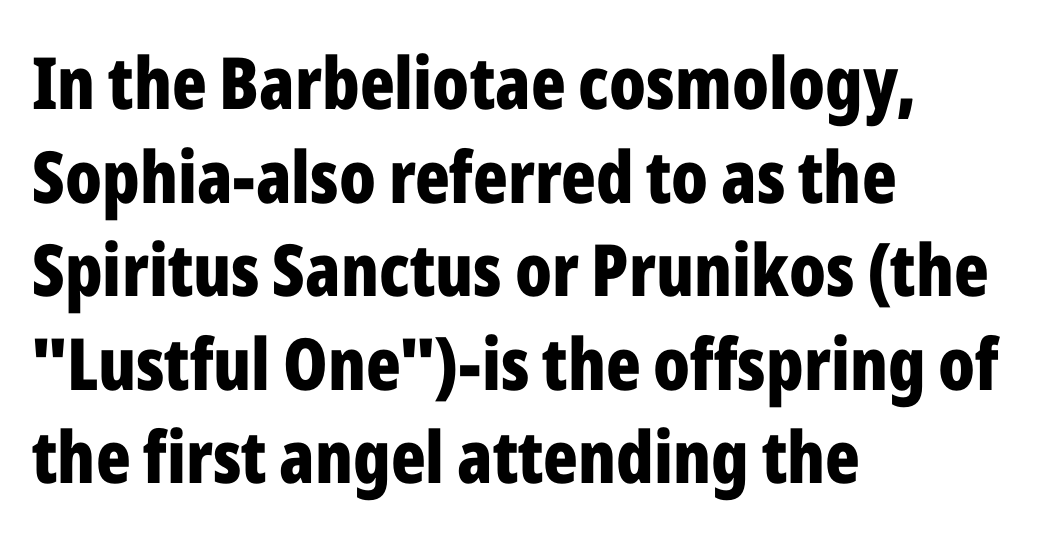
Horizontal alignment here is leftward, the default for most running prose. Standard letterfit; no display-style spreading of the glyphs. Typographic density is high because the face is bold. Unmarked baselines from the first word to the last. The lettering stays uniformly vertical, giving the passage a roman look.
